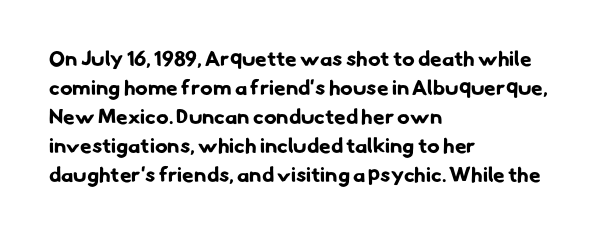
{"bold": "yes", "underline": "no", "align": "left", "line_spacing": "normal", "line_spacing_ratio": 1.38, "letter_spacing": "normal", "letter_spacing_em": 0.0, "glyph_px": 21}
